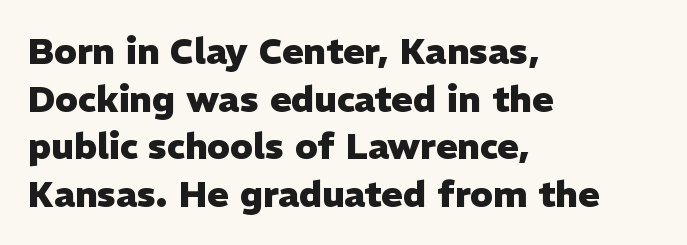
The image shows 36 px heavy sans-serif type, upright; set left-aligned, normal line spacing (1.32x), normal letter spacing, not underlined; low stroke contrast and a medium x-height.
